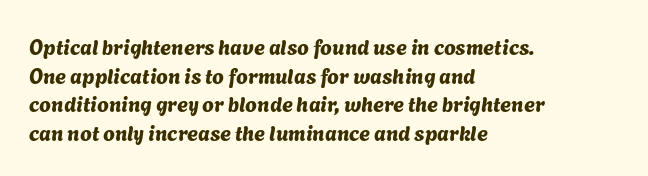
Q: Is the text underlined? A: No.
Q: How is the paragraph aligned? A: Left-aligned.
Q: Is the spacing between letters normal or unusually wide? A: Normal.
Q: Is the spacing between lines tight, normal or loose? A: Normal.
